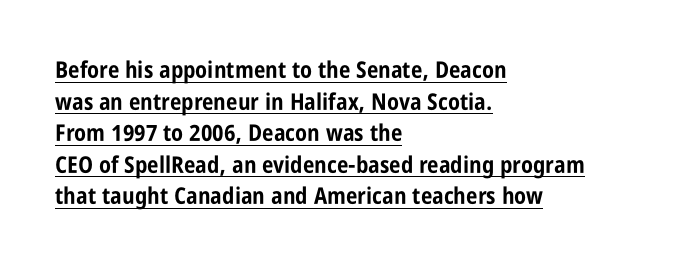
The image shows 23 px bold type, upright; set left-aligned, normal line spacing (1.37x), normal letter spacing, underlined.
